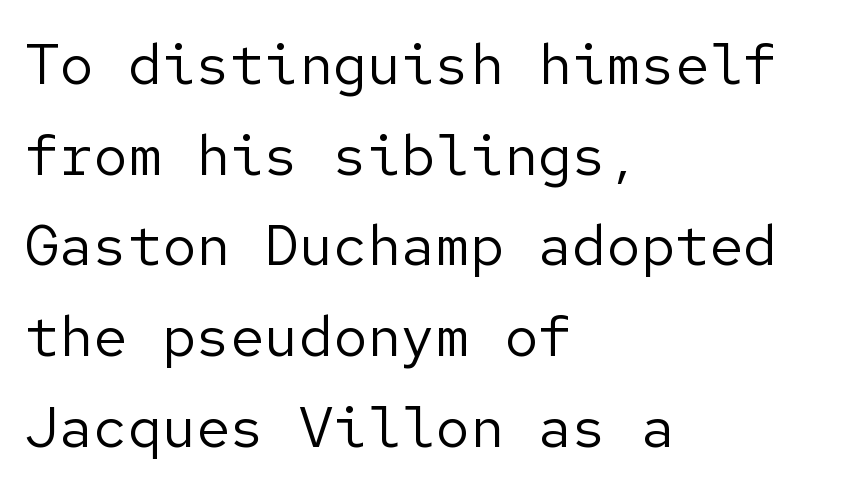
{"serif": "no", "italic": "no", "bold": "no", "weight": "regular", "width": "normal", "stroke_contrast": "low", "x_height": "medium", "underline": "no", "align": "left", "line_spacing": "normal", "line_spacing_ratio": 1.59, "letter_spacing": "normal", "letter_spacing_em": 0.0, "glyph_px": 57}
